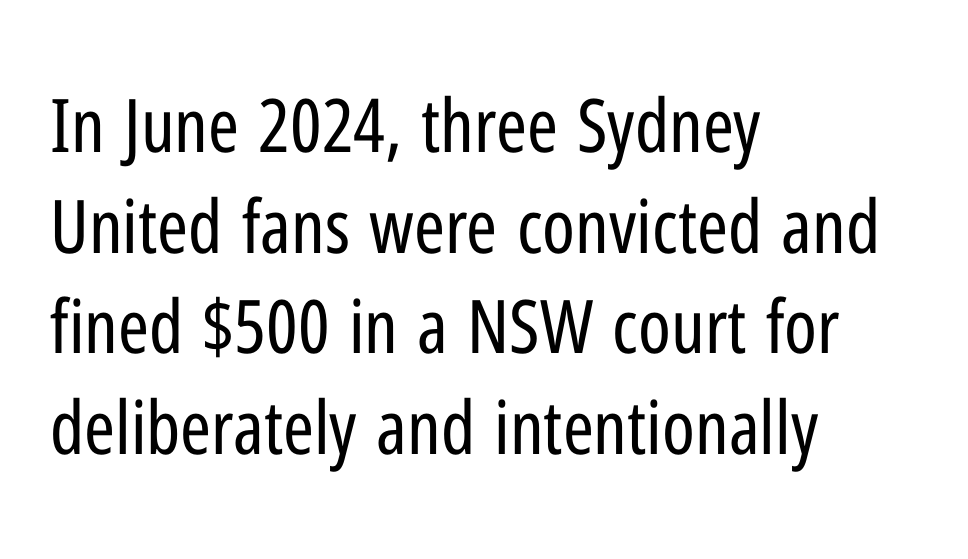
{"serif": "no", "italic": "no", "bold": "no", "weight": "regular", "width": "condensed", "stroke_contrast": "low", "x_height": "medium", "monospaced": "no", "underline": "no", "align": "left", "line_spacing": "normal", "line_spacing_ratio": 1.36, "letter_spacing": "normal", "letter_spacing_em": 0.0, "glyph_px": 74}
